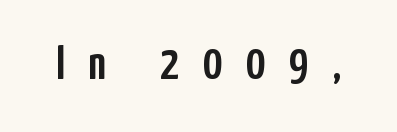
The image shows 48 px condensed sans-serif type, upright; set unusually wide letter spacing (+0.49 em), not underlined; low stroke contrast and a medium x-height.
